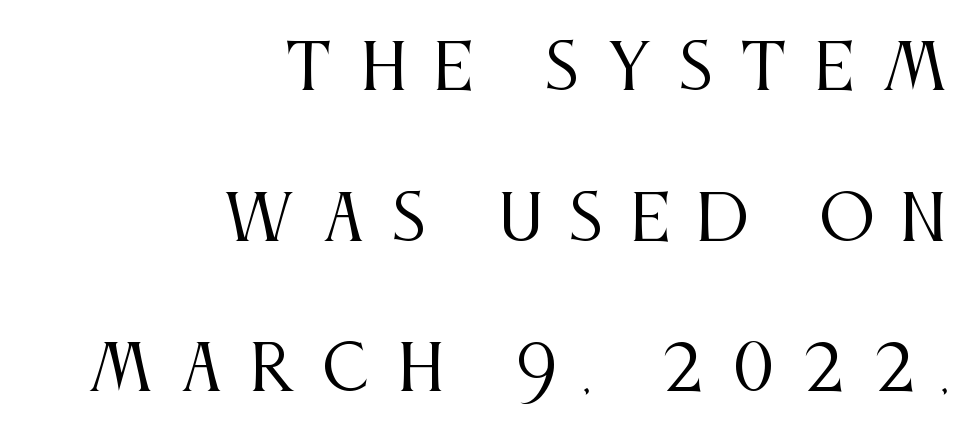
Q: Is the text bold? A: No.
Q: Is the text italic (slanted)? A: No, it is upright.
Q: Is the typeface a serif or a sans-serif typeface? A: Serif.
Q: Is the text underlined? A: No.
Q: How is the paragraph aligned? A: Right-aligned.
Q: Is the spacing between letters normal or unusually wide? A: Unusually wide.
Q: Is the spacing between lines tight, normal or loose? A: Loose.
Q: Width (condensed, normal, or wide)? A: Condensed.
Q: Stroke contrast? A: Medium.
Q: x-height? A: Large.
Q: Monospaced? A: No.
